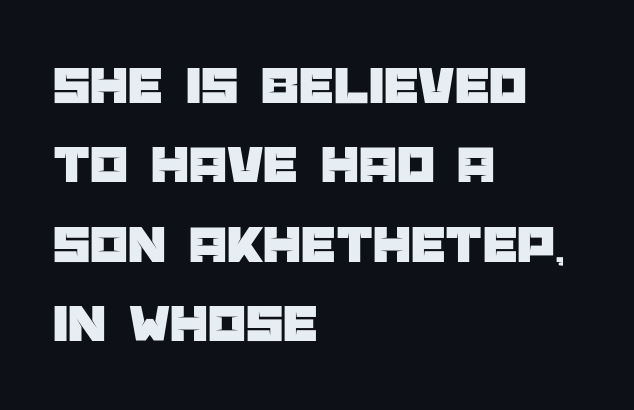
The image shows 54 px sans-serif type, upright; set left-aligned, normal line spacing (1.47x), normal letter spacing, not underlined; low stroke contrast and a large x-height.
